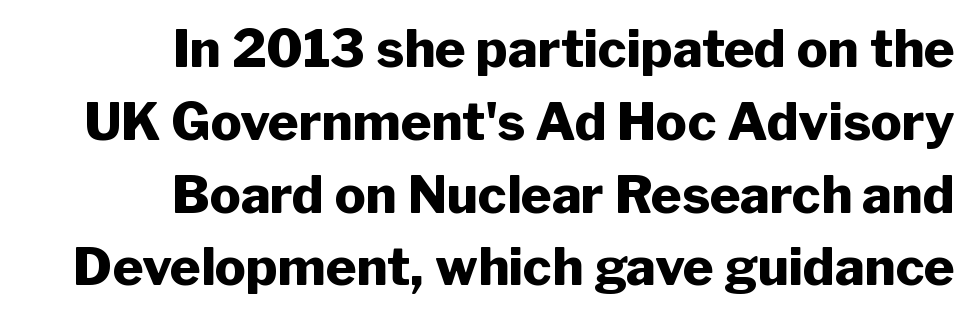
Italic? Not at all — the glyphs are vertical. The face used here is rendered with its standard letterfit. Typographic density is high because the face is bold. Honestly, there is no underline to notice here at all. The paragraph shown leans on its right margin.
